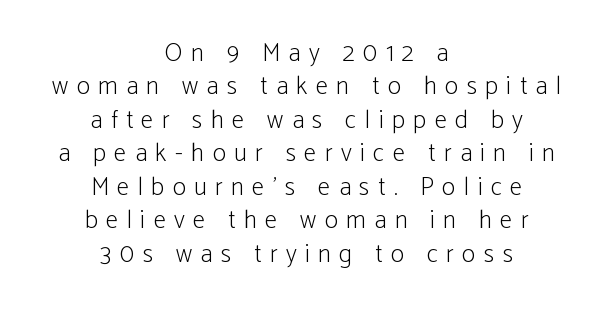
The image shows 25 px text type, upright; set centered, normal line spacing (1.34x), unusually wide letter spacing (+0.34 em), not underlined.
